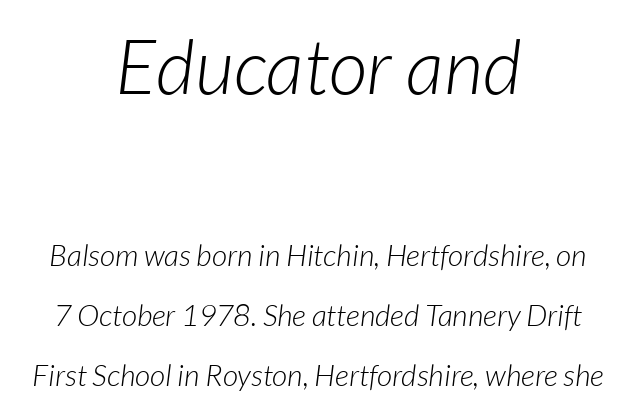
{"serif": "no", "bold": "no", "weight": "light", "width": "normal", "stroke_contrast": "low", "x_height": "medium", "monospaced": "no", "underline": "no", "align": "center", "line_spacing": "loose", "line_spacing_ratio": 2.0, "letter_spacing": "normal", "letter_spacing_em": 0.0, "larger_block": "first", "size_ratio": 2.53, "glyph_px": 76}
